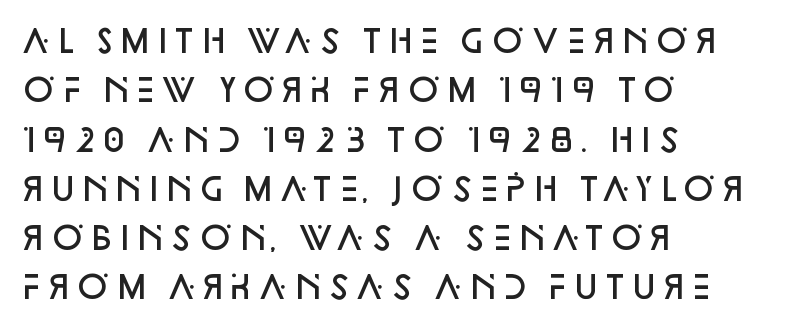
Type without underlining. Looks like regular typesetting: each glyph gets only the width it needs. If you drew a line through each stem, it would be perfectly vertical. The rendering keeps characters at their native spacing.
